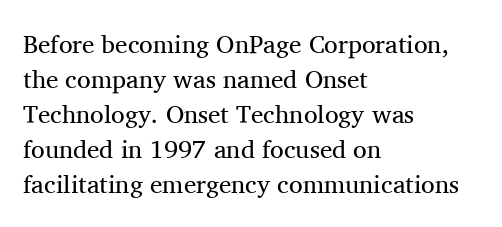
Q: Is the text bold? A: No.
Q: Is the text italic (slanted)? A: No, it is upright.
Q: Is the text underlined? A: No.
Q: How is the paragraph aligned? A: Left-aligned.
Q: Is the spacing between letters normal or unusually wide? A: Normal.
Q: Is the spacing between lines tight, normal or loose? A: Normal.
